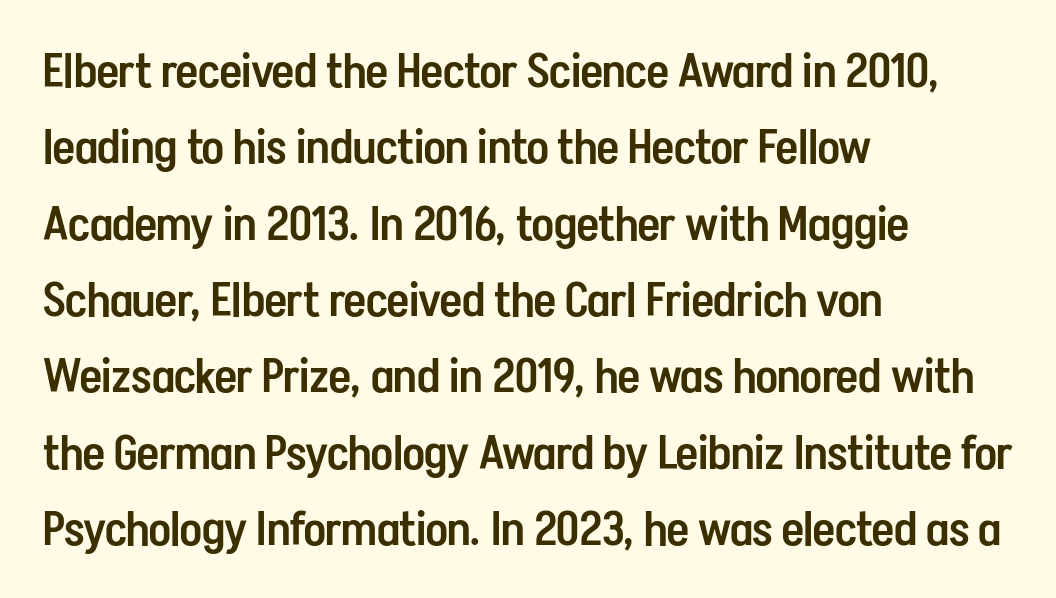
{"serif": "no", "italic": "no", "bold": "semi", "weight": "semibold", "width": "condensed", "stroke_contrast": "low", "x_height": "medium", "monospaced": "no", "underline": "no", "align": "left", "line_spacing": "normal", "line_spacing_ratio": 1.59, "letter_spacing": "normal", "letter_spacing_em": 0.0, "glyph_px": 48}
